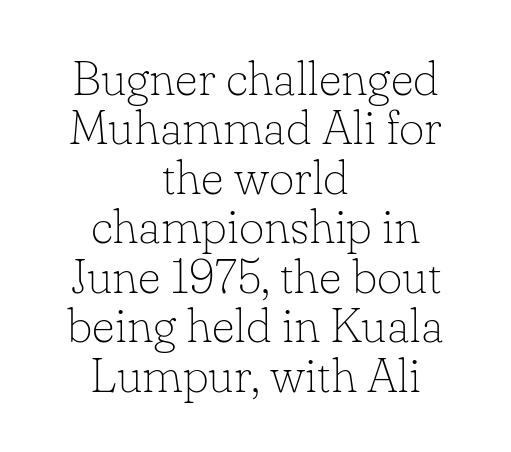
The image shows 49 px thin serif type, upright; set centered, tight line spacing (1.01x), normal letter spacing, not underlined; low stroke contrast and a small x-height.
